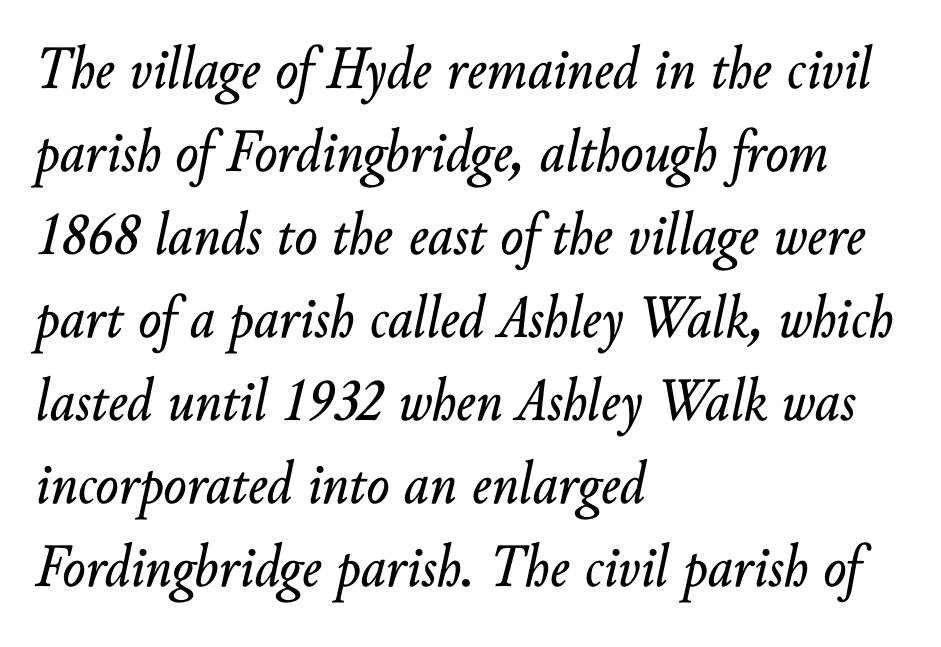
What's the leading like? Ordinary, nothing unusual. There's an unmistakable incline to the writing here. The passage shown is not underscored anywhere. Inter-character spacing is left at the font's built-in metrics. A typesetter would call this proportional, since set widths differ per character.
